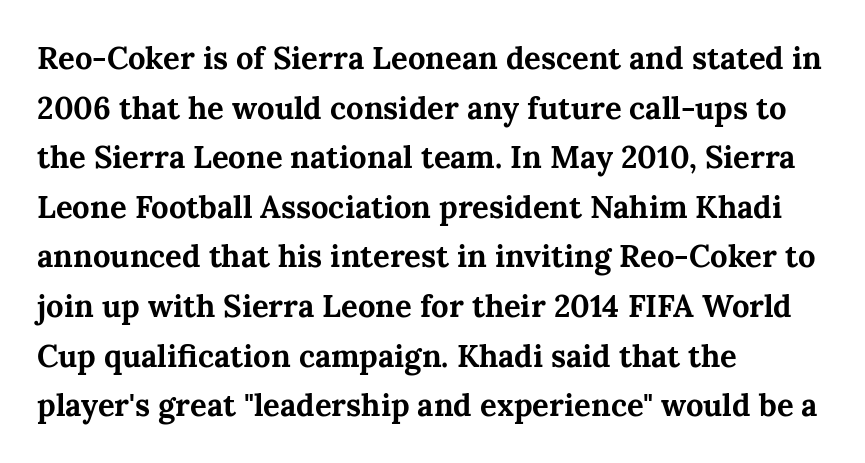
The image shows 31 px bold serif type, upright; set left-aligned, normal line spacing (1.6x), normal letter spacing, not underlined; medium stroke contrast and a medium x-height.
